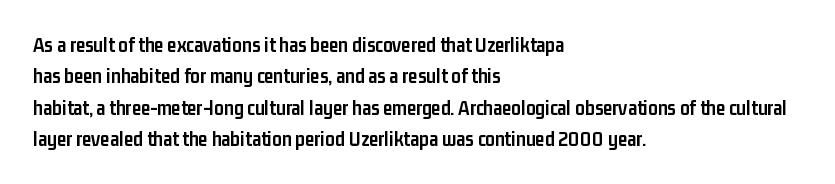
Q: Is the text bold? A: Yes.
Q: Is the text italic (slanted)? A: No, it is upright.
Q: Is the text underlined? A: No.
Q: How is the paragraph aligned? A: Left-aligned.
Q: Is the spacing between letters normal or unusually wide? A: Normal.
Q: Is the spacing between lines tight, normal or loose? A: Normal.
